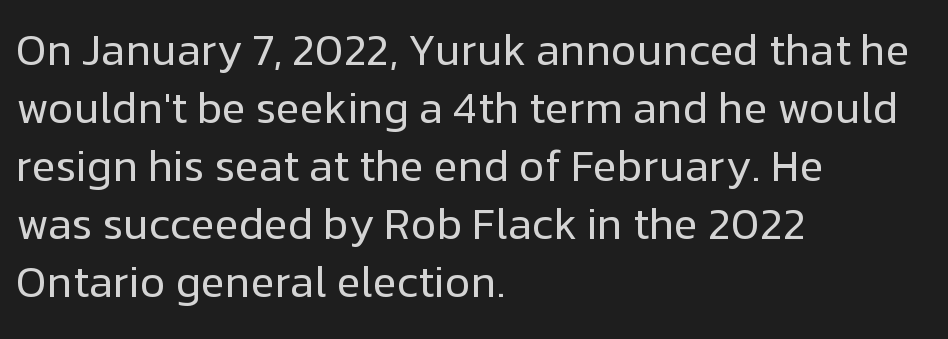
{"serif": "no", "italic": "no", "bold": "no", "weight": "regular", "width": "normal", "stroke_contrast": "low", "x_height": "medium", "monospaced": "no", "underline": "no", "align": "left", "line_spacing": "normal", "line_spacing_ratio": 1.32, "letter_spacing": "normal", "letter_spacing_em": 0.0, "glyph_px": 44}
